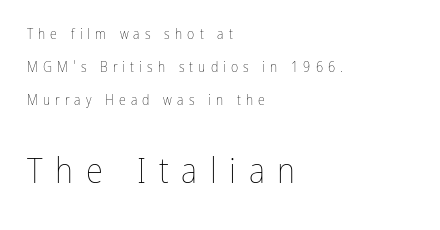
The following chunk of copy outweighs the initial chunk in type size. The foot of each line stays bare and open. The passage shown is typed in a proportional face where columns would drift. Each line starts at the same left margin while the right side varies. A typesetter would call this heavily tracked-out type. Italic? Not at all — the glyphs are vertical.
